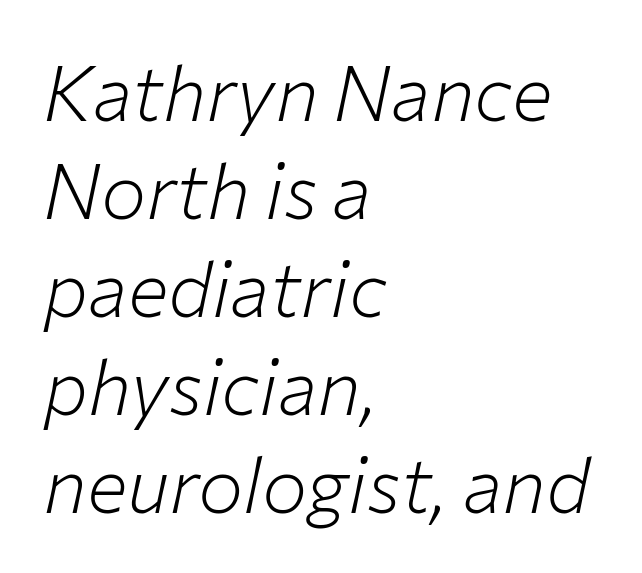
Q: Is the text bold? A: No.
Q: Is the text italic (slanted)? A: Yes, it leans right by about 12 degrees.
Q: Is the text underlined? A: No.
Q: How is the paragraph aligned? A: Left-aligned.
Q: Is the spacing between letters normal or unusually wide? A: Normal.
Q: Is the spacing between lines tight, normal or loose? A: Normal.
Q: Width (condensed, normal, or wide)? A: Normal.
Q: Stroke contrast? A: Low.
Q: x-height? A: Medium.
Q: Monospaced? A: No.
